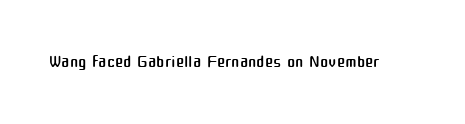
The rendering keeps characters at their native spacing. The font sits on the lighter half of the weight spectrum, regular included. Quick note: underline off. Is there any slant? The stems are plumb.
